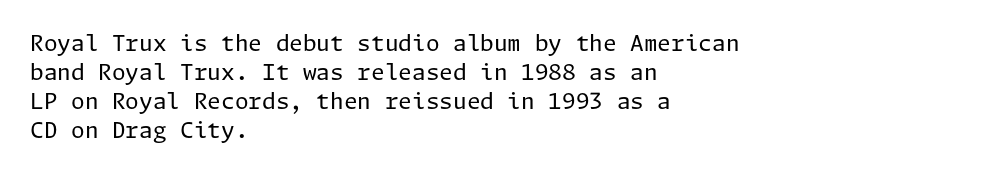
Tall strokes in this sample are plumb rather than angled. The passage shown has conventional tracking throughout. Every row of glyphs begins at an identical x-position on the left. A normal amount of white space separates one row of letters from the next. Type without underlining.
